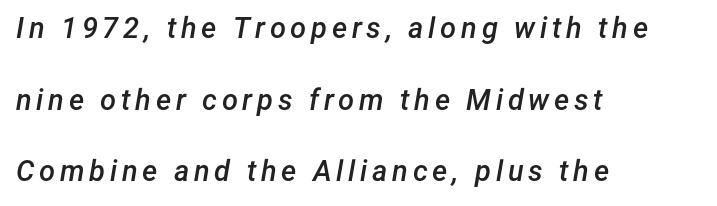
Q: Is the text bold? A: Semi-bold.
Q: Is the text italic (slanted)? A: Yes, it leans right by about 12 degrees.
Q: Is the text underlined? A: No.
Q: How is the paragraph aligned? A: Left-aligned.
Q: Is the spacing between lines tight, normal or loose? A: Loose.
Q: Width (condensed, normal, or wide)? A: Normal.
Q: Stroke contrast? A: Low.
Q: x-height? A: Medium.
Q: Monospaced? A: No.
